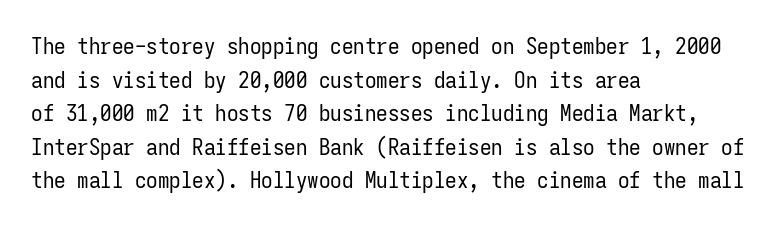
{"italic": "no", "bold": "no", "underline": "no", "align": "left", "line_spacing": "normal", "line_spacing_ratio": 1.46, "letter_spacing": "normal", "letter_spacing_em": 0.0, "glyph_px": 23}
